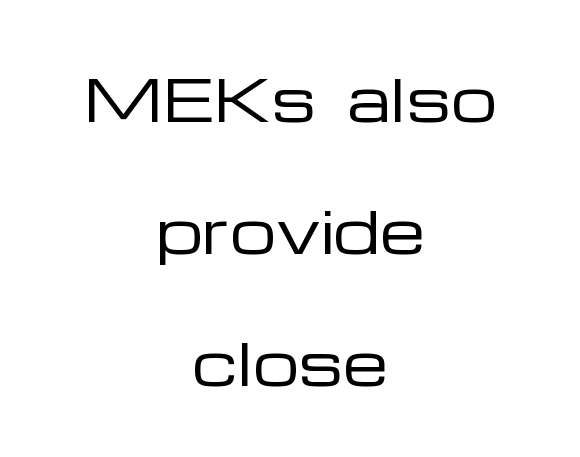
Q: Is the text bold? A: No.
Q: Is the text italic (slanted)? A: No, it is upright.
Q: Is the typeface a serif or a sans-serif typeface? A: Sans-serif.
Q: Is the text underlined? A: No.
Q: How is the paragraph aligned? A: Centered.
Q: Is the spacing between letters normal or unusually wide? A: Normal.
Q: Is the spacing between lines tight, normal or loose? A: Loose.
Q: Width (condensed, normal, or wide)? A: Wide.
Q: Stroke contrast? A: Low.
Q: x-height? A: Medium.
Q: Monospaced? A: No.
